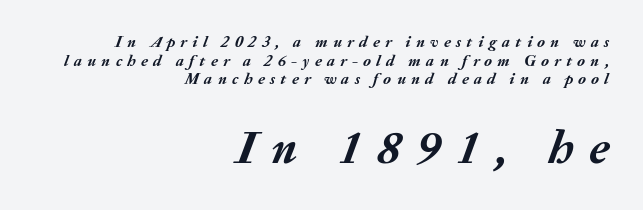
The string is rendered with underlining switched off. Looks like regular typesetting: each glyph gets only the width it needs. Does the weight exceed regular? Yes, all the way to bold. The tracking reads as deliberately expanded to a designer's eye.
